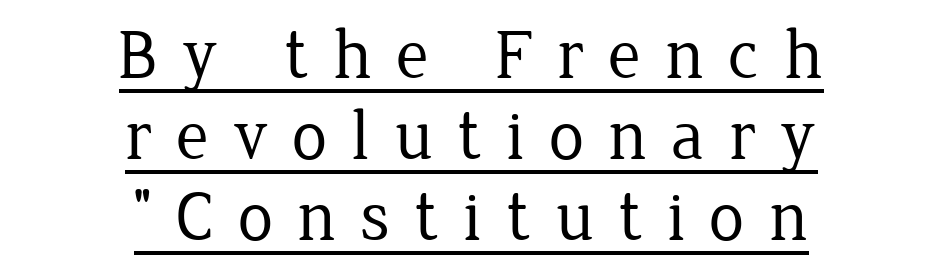
Q: Is the text bold? A: No.
Q: Is the text italic (slanted)? A: No, it is upright.
Q: Is the typeface a serif or a sans-serif typeface? A: Serif.
Q: Is the text underlined? A: Yes.
Q: How is the paragraph aligned? A: Centered.
Q: Is the spacing between letters normal or unusually wide? A: Unusually wide.
Q: Is the spacing between lines tight, normal or loose? A: Tight.
Q: Width (condensed, normal, or wide)? A: Normal.
Q: Stroke contrast? A: Low.
Q: x-height? A: Medium.
Q: Monospaced? A: No.
